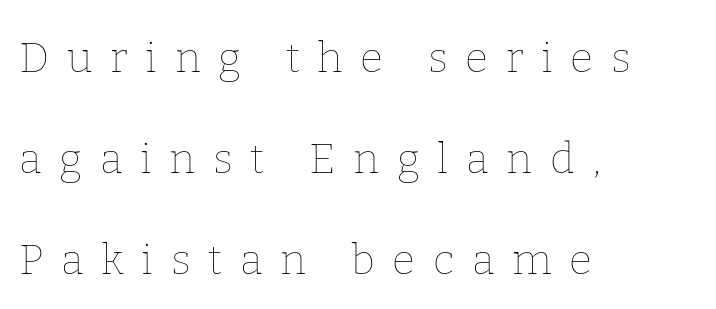
Q: Is the text bold? A: No.
Q: Is the text italic (slanted)? A: No, it is upright.
Q: Is the text underlined? A: No.
Q: How is the paragraph aligned? A: Left-aligned.
Q: Is the spacing between letters normal or unusually wide? A: Unusually wide.
Q: Is the spacing between lines tight, normal or loose? A: Loose.
Q: Width (condensed, normal, or wide)? A: Normal.
Q: Stroke contrast? A: Low.
Q: x-height? A: Medium.
Q: Monospaced? A: No.
